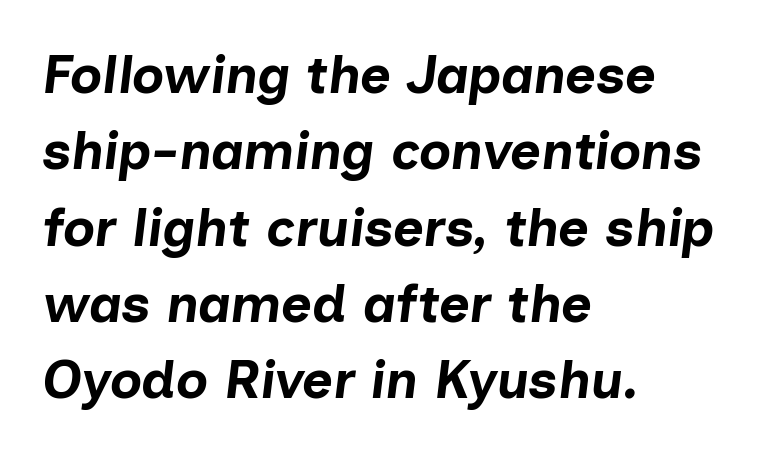
{"italic": "yes", "lean": "right", "slant_degrees": 7, "bold": "yes", "weight": "bold", "width": "normal", "stroke_contrast": "low", "x_height": "medium", "monospaced": "no", "underline": "no", "align": "left", "line_spacing": "normal", "line_spacing_ratio": 1.44, "letter_spacing": "normal", "letter_spacing_em": 0.0, "glyph_px": 53}
